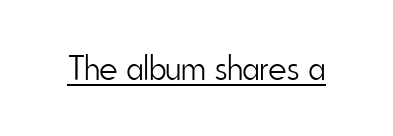
{"serif": "no", "italic": "no", "bold": "no", "weight": "light", "width": "condensed", "stroke_contrast": "low", "x_height": "small", "monospaced": "no", "underline": "yes", "letter_spacing": "normal", "letter_spacing_em": 0.0, "glyph_px": 35}
